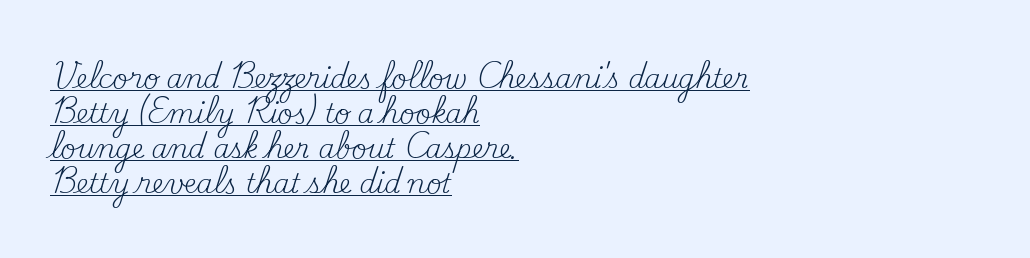
The image shows 26 px text type; set left-aligned, normal line spacing (1.35x), normal letter spacing, underlined.
